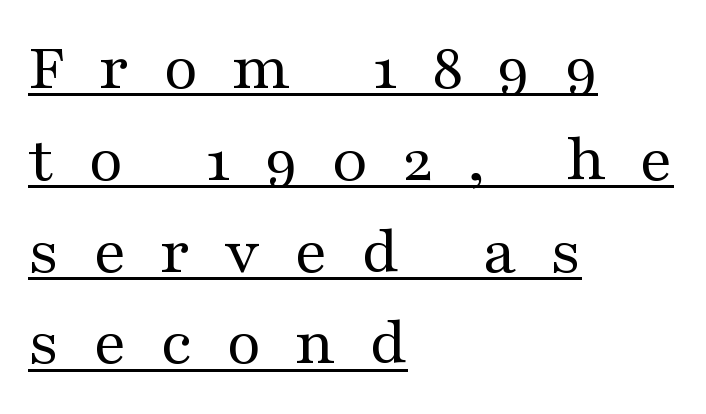
{"serif": "yes", "italic": "no", "bold": "no", "weight": "regular", "width": "wide", "stroke_contrast": "medium", "x_height": "medium", "monospaced": "no", "underline": "yes", "align": "left", "line_spacing": "normal", "line_spacing_ratio": 1.37, "letter_spacing": "wide", "letter_spacing_em": 0.5, "glyph_px": 67}
